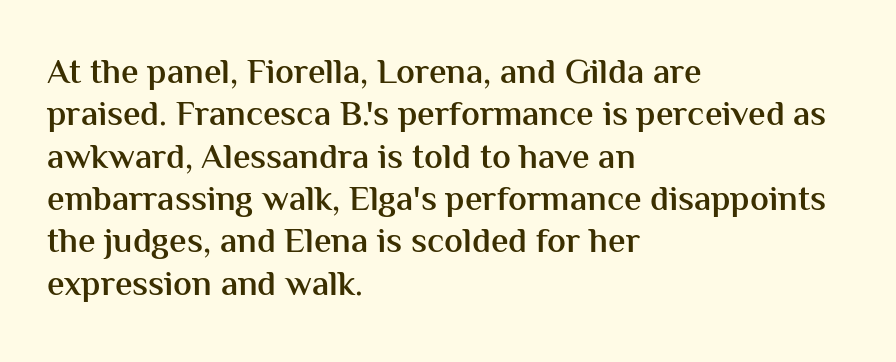
The image shows 35 px semibold sans-serif type, upright; set left-aligned, line spacing 1.21x, normal letter spacing, not underlined; medium stroke contrast and a medium x-height.
